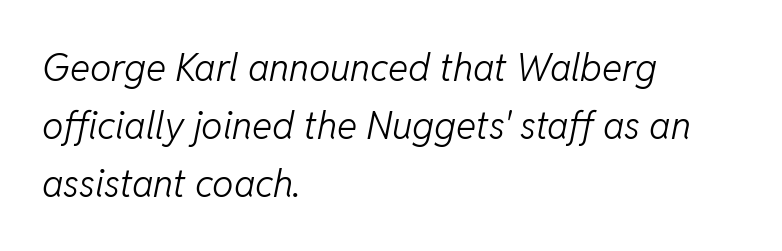
{"italic": "yes", "lean": "right", "slant_degrees": 11, "bold": "no", "weight": "light", "width": "normal", "stroke_contrast": "low", "x_height": "medium", "monospaced": "no", "underline": "no", "align": "left", "line_spacing": "normal", "line_spacing_ratio": 1.53, "letter_spacing": "normal", "letter_spacing_em": 0.0, "glyph_px": 38}
